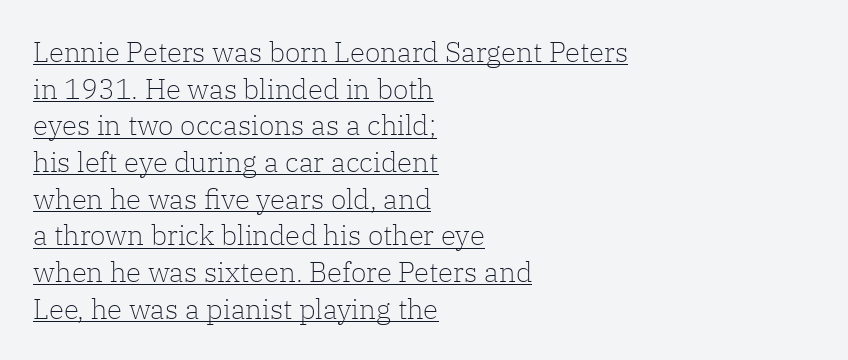
Upright lettering throughout. A rule runs beneath these lines of type. The strokes carry an ordinary text weight at most. This sample keeps an unexceptional amount of space between lines.
